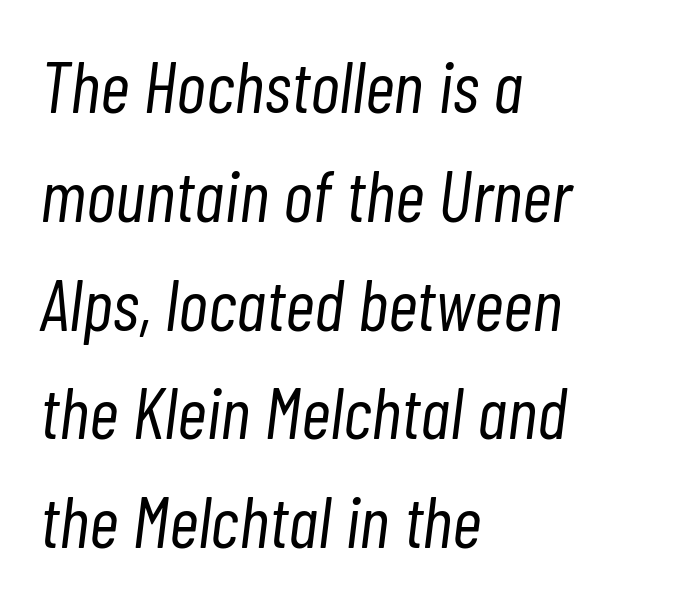
Q: Is the text bold? A: No.
Q: Is the text italic (slanted)? A: Yes, it leans right by about 7 degrees.
Q: Is the text underlined? A: No.
Q: How is the paragraph aligned? A: Left-aligned.
Q: Is the spacing between letters normal or unusually wide? A: Normal.
Q: Is the spacing between lines tight, normal or loose? A: Normal.
Q: Width (condensed, normal, or wide)? A: Condensed.
Q: Stroke contrast? A: Low.
Q: x-height? A: Medium.
Q: Monospaced? A: No.
